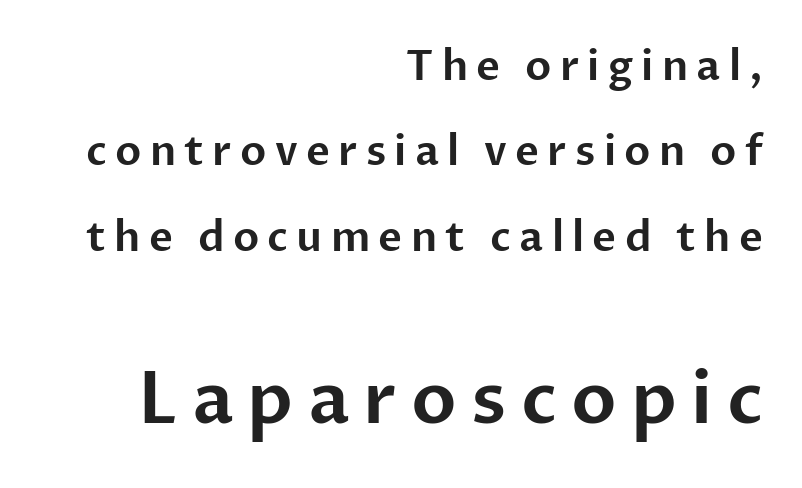
Is there much room between lines? Yes — plenty of vertical air separates them. The text block is weighted toward the right margin, trailing off unevenly leftward. Bare-footed words on every line. The designer gave the closing block more size than the opening block. Posture: upright roman.
